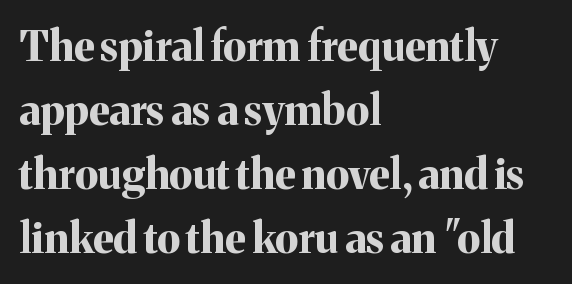
Does the copy run flush right? No — it runs flush left. A typesetter would call this leading conventional body-copy spacing. Unlike a clean sans, this face finishes its strokes with serifs. Designer's note — italics off, roman on.
